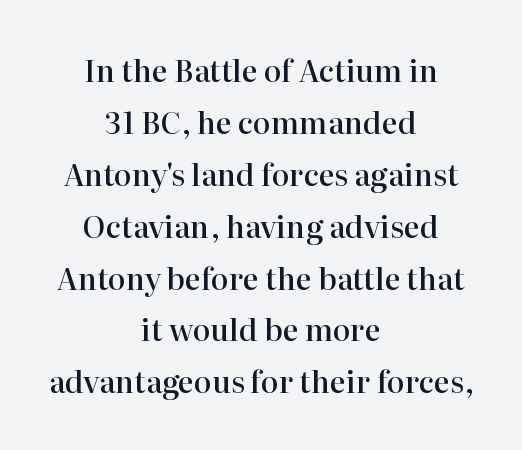
Has an underline been added? It has not. Weight check: semibold — heavier than regular, not quite bold. Is this a fixed-width face? No — the glyphs have proportional, varying widths. Examine the stroke ends and you'll spot serifs.
